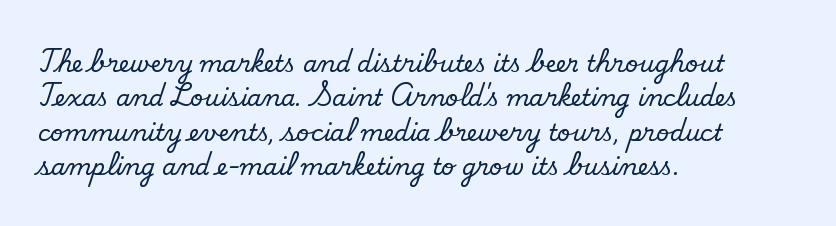
Q: Is the text bold? A: No.
Q: Is the text underlined? A: No.
Q: How is the paragraph aligned? A: Left-aligned.
Q: Is the spacing between letters normal or unusually wide? A: Normal.
Q: Is the spacing between lines tight, normal or loose? A: Normal.
